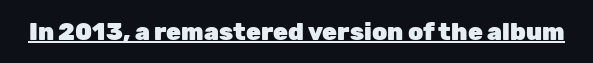
{"italic": "no", "bold": "yes", "underline": "yes", "letter_spacing": "normal", "letter_spacing_em": 0.0, "glyph_px": 24}
